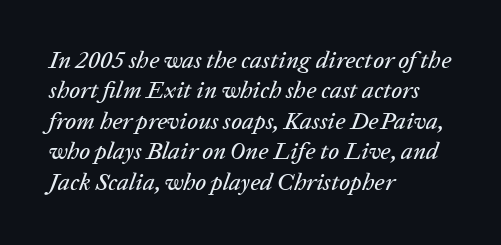
{"italic": "yes", "lean": "right", "slant_degrees": 20, "underline": "no", "align": "left", "line_spacing": "normal", "line_spacing_ratio": 1.27, "letter_spacing": "normal", "letter_spacing_em": 0.0, "glyph_px": 24}
